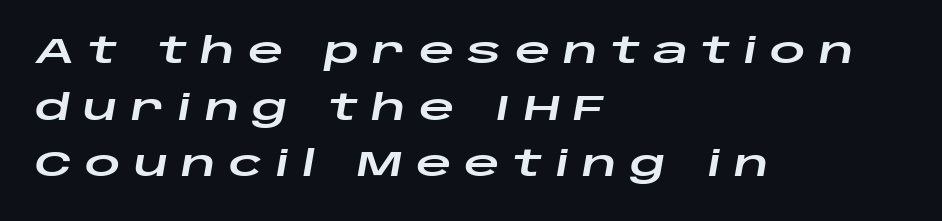
{"italic": "yes", "lean": "right", "slant_degrees": 10, "width": "wide", "stroke_contrast": "low", "x_height": "large", "monospaced": "no", "underline": "no", "align": "left", "line_spacing": "normal", "line_spacing_ratio": 1.62, "letter_spacing": "wide", "letter_spacing_em": 0.37, "glyph_px": 35}
